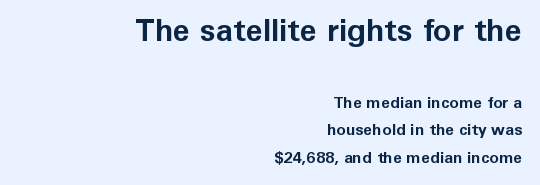
These lines stack with their right ends in a neat column. Its strokes are broad and dark, the hallmark of bold type. The face used here is rendered with its standard letterfit. Every character sits straight up, as roman type does. The block sitting higher on the canvas is the one with enlarged characters.
